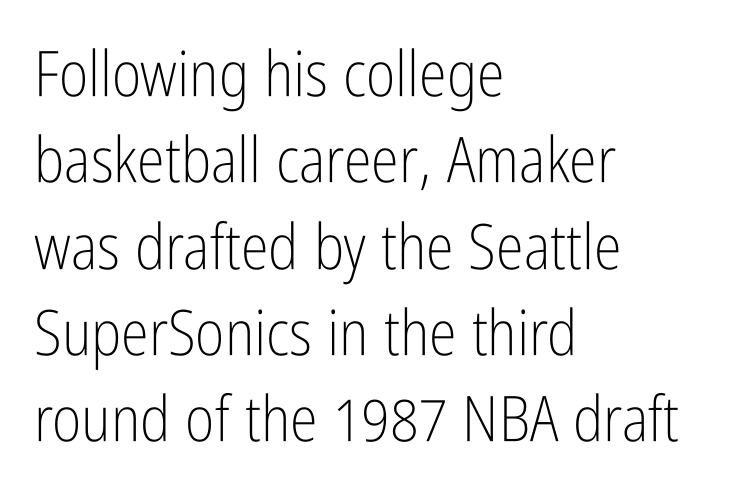
Q: Is the text bold? A: No.
Q: Is the text italic (slanted)? A: No, it is upright.
Q: Is the typeface a serif or a sans-serif typeface? A: Sans-serif.
Q: Is the text underlined? A: No.
Q: How is the paragraph aligned? A: Left-aligned.
Q: Is the spacing between letters normal or unusually wide? A: Normal.
Q: Is the spacing between lines tight, normal or loose? A: Normal.
Q: Width (condensed, normal, or wide)? A: Condensed.
Q: Stroke contrast? A: Low.
Q: x-height? A: Medium.
Q: Monospaced? A: No.
